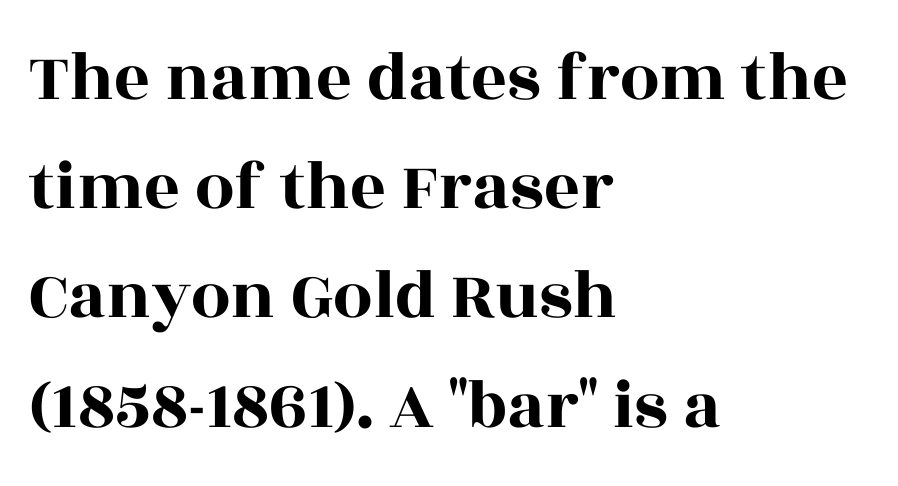
There is no visible air inserted between adjacent glyphs. Successive baselines arrive at the customary interval. Do the characters align in a grid? No, the font is proportional. The lettering stays uniformly vertical, giving the passage a roman look. Type without underlining. This is serif lettering, the kind often seen in printed books.
